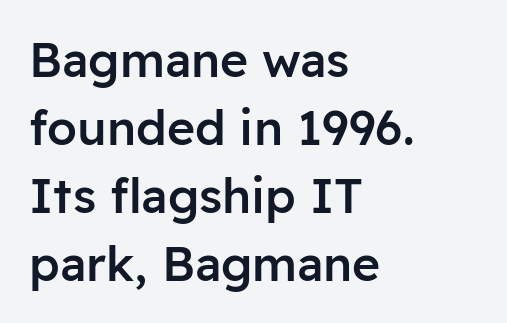
{"serif": "no", "italic": "no", "bold": "semi", "weight": "semibold", "width": "normal", "stroke_contrast": "low", "x_height": "medium", "monospaced": "no", "underline": "no", "align": "left", "line_spacing": "normal", "line_spacing_ratio": 1.42, "letter_spacing": "normal", "letter_spacing_em": 0.0, "glyph_px": 48}
